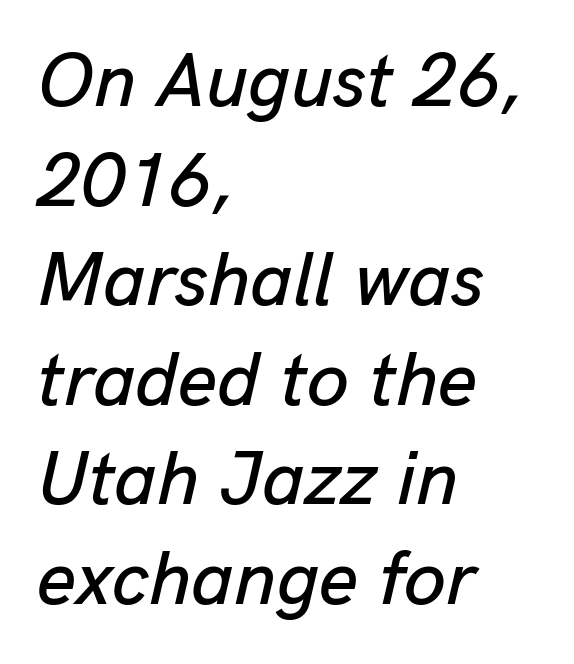
The image shows 76 px text type, italic (leaning right); set left-aligned, normal line spacing (1.31x), normal letter spacing, not underlined; low stroke contrast and a medium x-height.
